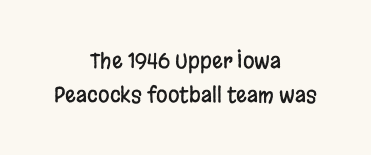
Unmarked baselines from the first word to the last. The rendering positions every line midway between the sides. Short note: letters normally spaced. It's the straight-up-and-down kind of type. Regarding leading, the lines here are spaced in the standard way.
